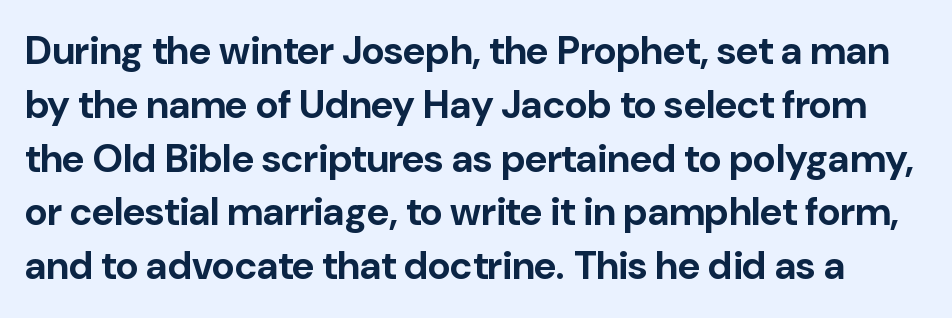
{"serif": "no", "italic": "no", "bold": "yes", "weight": "bold", "width": "normal", "stroke_contrast": "low", "x_height": "medium", "monospaced": "no", "underline": "no", "line_spacing": "normal", "line_spacing_ratio": 1.38, "letter_spacing": "normal", "letter_spacing_em": 0.0, "glyph_px": 39}
